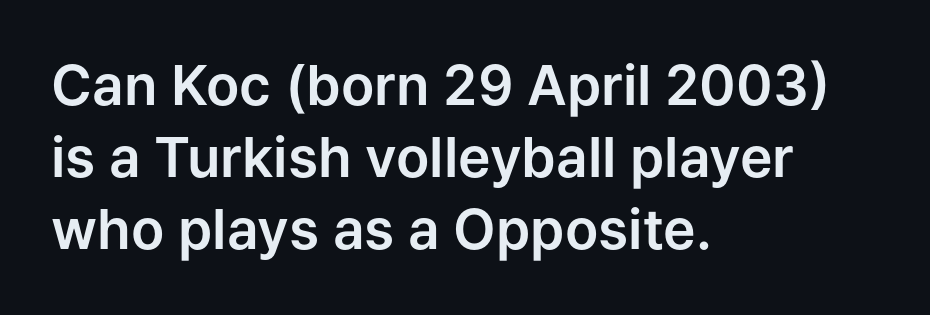
Q: Is the text italic (slanted)? A: No, it is upright.
Q: Is the typeface a serif or a sans-serif typeface? A: Sans-serif.
Q: Is the text underlined? A: No.
Q: How is the paragraph aligned? A: Left-aligned.
Q: Is the spacing between letters normal or unusually wide? A: Normal.
Q: Is the spacing between lines tight, normal or loose? A: Normal.
Q: Width (condensed, normal, or wide)? A: Normal.
Q: Stroke contrast? A: Low.
Q: x-height? A: Medium.
Q: Monospaced? A: No.
